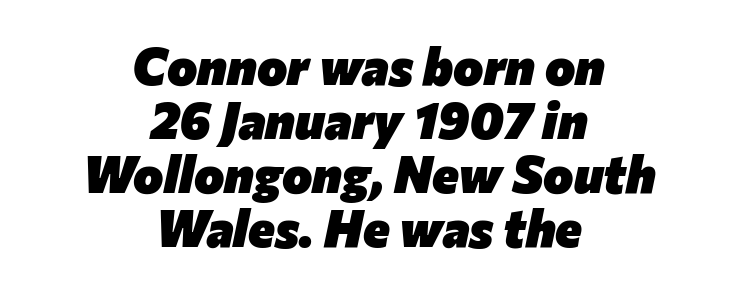
Q: Is the text bold? A: Yes.
Q: Is the text italic (slanted)? A: Yes, it leans right by about 12 degrees.
Q: Is the text underlined? A: No.
Q: How is the paragraph aligned? A: Centered.
Q: Is the spacing between letters normal or unusually wide? A: Normal.
Q: Is the spacing between lines tight, normal or loose? A: Tight.
Q: Width (condensed, normal, or wide)? A: Normal.
Q: Stroke contrast? A: Low.
Q: x-height? A: Medium.
Q: Monospaced? A: No.
